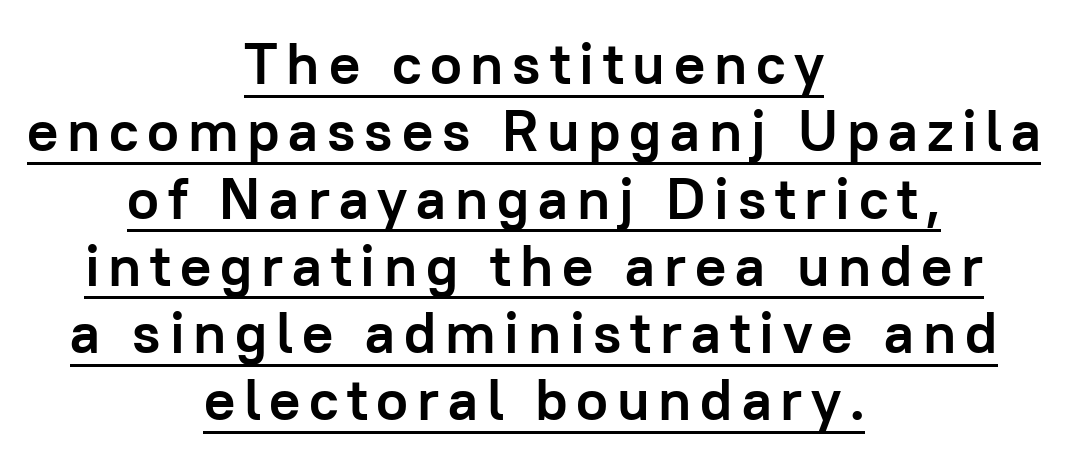
You could not count columns in this text — the font is proportionally spaced. Has an underline been added? It has. To sum up the face: it is a sans, with no serifs. The passage is arranged like a title page — every line centered. Weight: bold. Every stem runs plumb, perpendicular to the baseline.
